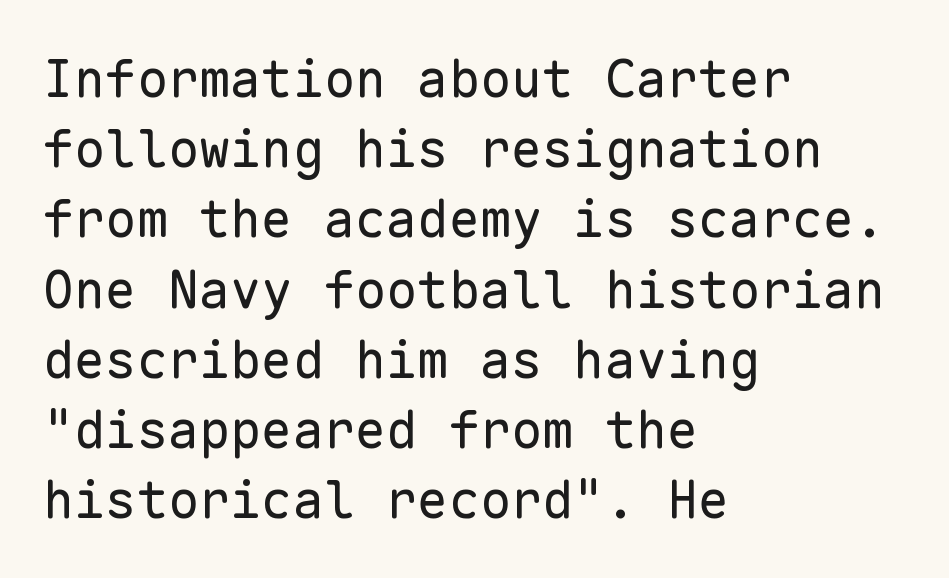
Q: Is the text bold? A: No.
Q: Is the text italic (slanted)? A: No, it is upright.
Q: Is the typeface a serif or a sans-serif typeface? A: Sans-serif.
Q: Is the text underlined? A: No.
Q: How is the paragraph aligned? A: Left-aligned.
Q: Is the spacing between letters normal or unusually wide? A: Normal.
Q: Is the spacing between lines tight, normal or loose? A: Normal.
Q: Width (condensed, normal, or wide)? A: Normal.
Q: Stroke contrast? A: Low.
Q: x-height? A: Medium.
Q: Monospaced? A: Yes.
